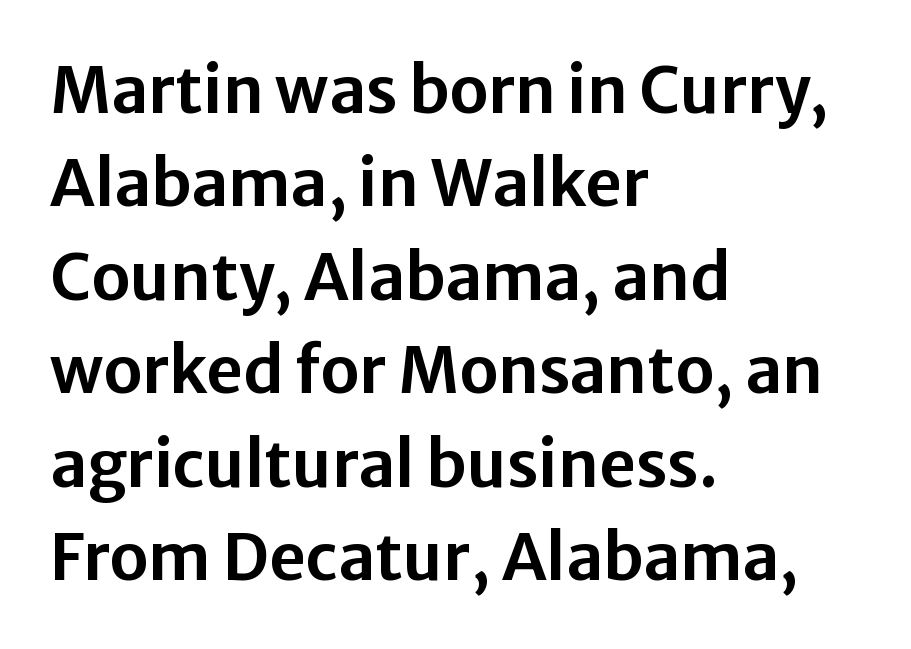
Q: Is the text italic (slanted)? A: No, it is upright.
Q: Is the typeface a serif or a sans-serif typeface? A: Sans-serif.
Q: Is the text underlined? A: No.
Q: How is the paragraph aligned? A: Left-aligned.
Q: Is the spacing between letters normal or unusually wide? A: Normal.
Q: Is the spacing between lines tight, normal or loose? A: Normal.
Q: Width (condensed, normal, or wide)? A: Normal.
Q: Stroke contrast? A: Low.
Q: x-height? A: Medium.
Q: Monospaced? A: No.
